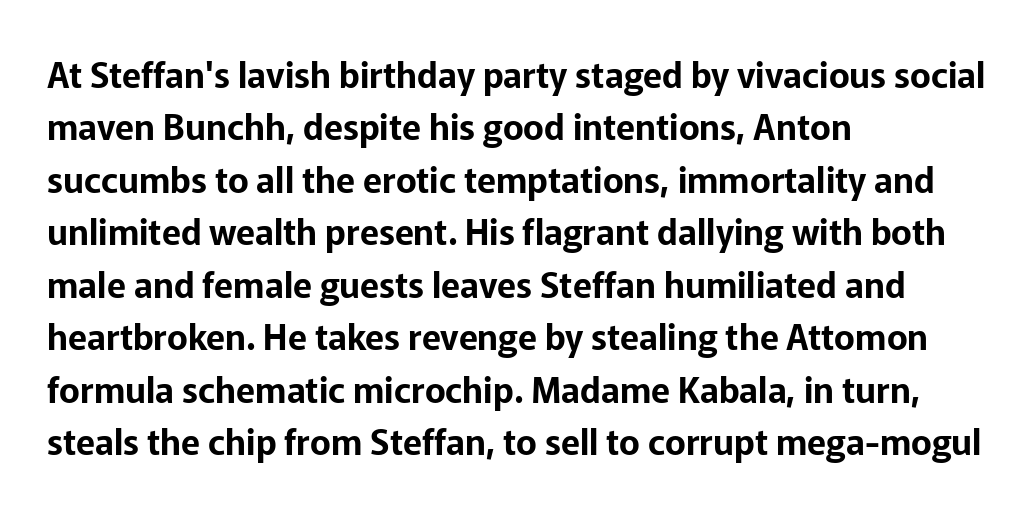
The image shows 35 px sans-serif type, upright; set left-aligned, normal line spacing (1.5x), normal letter spacing, not underlined; low stroke contrast and a medium x-height.
